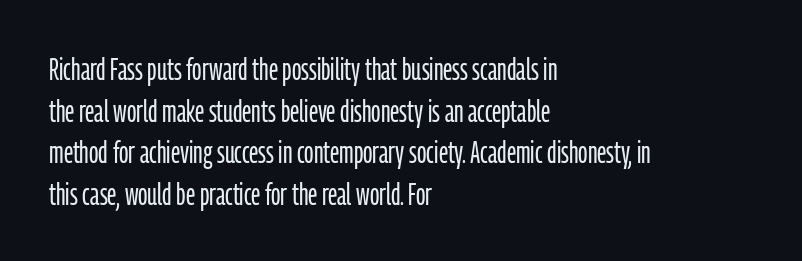
Q: Is the text bold? A: No.
Q: Is the text italic (slanted)? A: No, it is upright.
Q: Is the typeface a serif or a sans-serif typeface? A: Sans-serif.
Q: Is the text underlined? A: No.
Q: How is the paragraph aligned? A: Left-aligned.
Q: Is the spacing between letters normal or unusually wide? A: Normal.
Q: Is the spacing between lines tight, normal or loose? A: Normal.
Q: Width (condensed, normal, or wide)? A: Condensed.
Q: Stroke contrast? A: Low.
Q: x-height? A: Medium.
Q: Monospaced? A: No.
